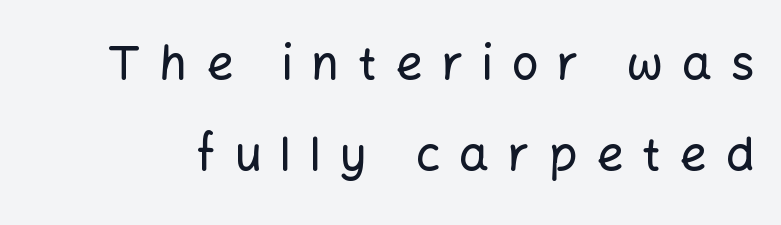
{"serif": "no", "italic": "no", "width": "normal", "stroke_contrast": "low", "x_height": "medium", "monospaced": "no", "underline": "no", "line_spacing": "loose", "line_spacing_ratio": 1.94, "letter_spacing": "wide", "letter_spacing_em": 0.4, "glyph_px": 47}
